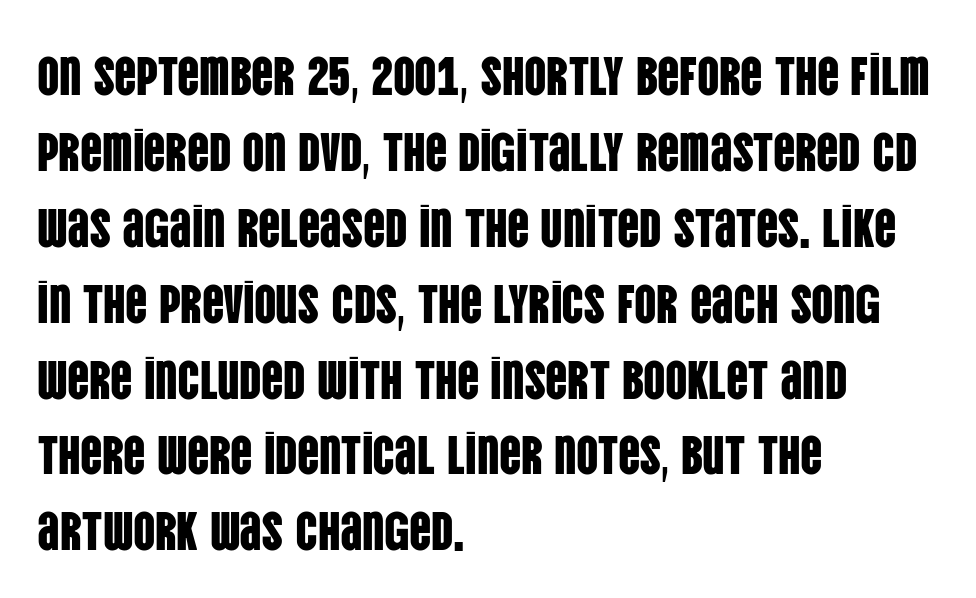
{"serif": "no", "italic": "no", "width": "condensed", "stroke_contrast": "low", "x_height": "large", "monospaced": "no", "underline": "no", "align": "left", "line_spacing": "normal", "line_spacing_ratio": 1.38, "letter_spacing": "normal", "letter_spacing_em": 0.0, "glyph_px": 55}
